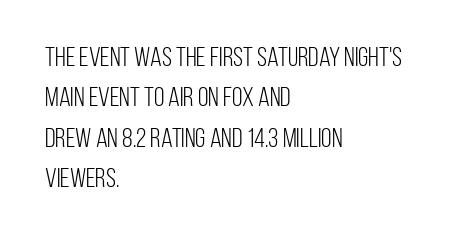
{"italic": "no", "bold": "no", "underline": "no", "align": "left", "line_spacing": "normal", "line_spacing_ratio": 1.5, "letter_spacing": "normal", "letter_spacing_em": 0.0, "glyph_px": 27}
